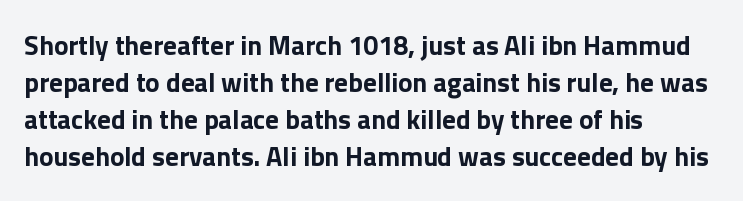
The image shows 27 px bold type, upright; set left-aligned, normal line spacing (1.37x), normal letter spacing, not underlined.
